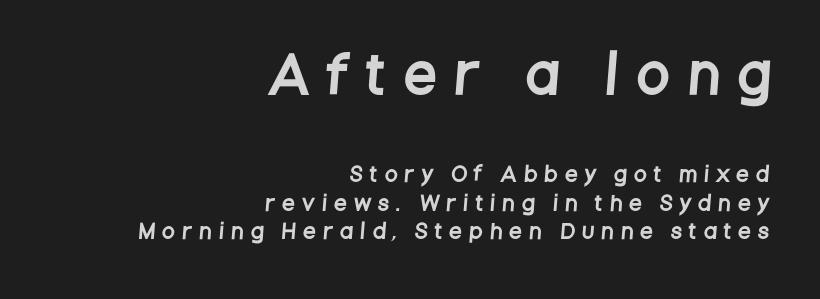
What kind of face is this? One without serifs — a sans. Each new line begins a customary step beneath the previous one. Letters rest on an invisible, unmarked baseline. Is the block centered? No — it sits flush against the right margin.
